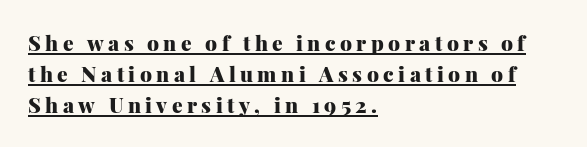
The tracking jumps out immediately: characters are airy and widely separated. You'd pick this weight for a headline — it's a proper bold. The typesetter chose a ragged-right arrangement here. Baseline-to-baseline distance is the conventional proportion of letter height.
